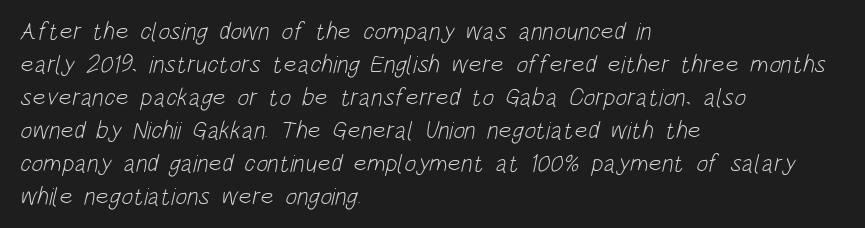
{"bold": "no", "underline": "no", "align": "left", "line_spacing": "normal", "line_spacing_ratio": 1.32, "letter_spacing": "normal", "letter_spacing_em": 0.0, "glyph_px": 25}
